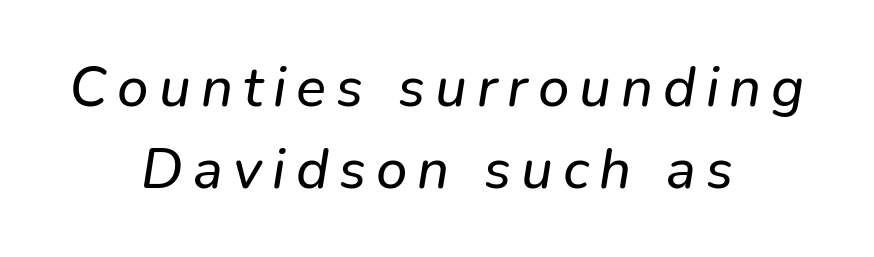
The image shows 56 px text type, italic (leaning right); set centered, normal line spacing (1.46x), not underlined; low stroke contrast and a medium x-height.
